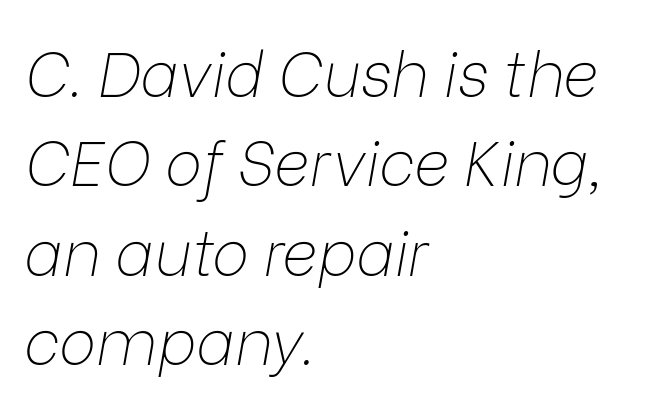
Q: Is the text bold? A: No.
Q: Is the text italic (slanted)? A: Yes, it leans right by about 9 degrees.
Q: Is the text underlined? A: No.
Q: How is the paragraph aligned? A: Left-aligned.
Q: Is the spacing between letters normal or unusually wide? A: Normal.
Q: Is the spacing between lines tight, normal or loose? A: Normal.
Q: Width (condensed, normal, or wide)? A: Normal.
Q: Stroke contrast? A: Low.
Q: x-height? A: Medium.
Q: Monospaced? A: No.
